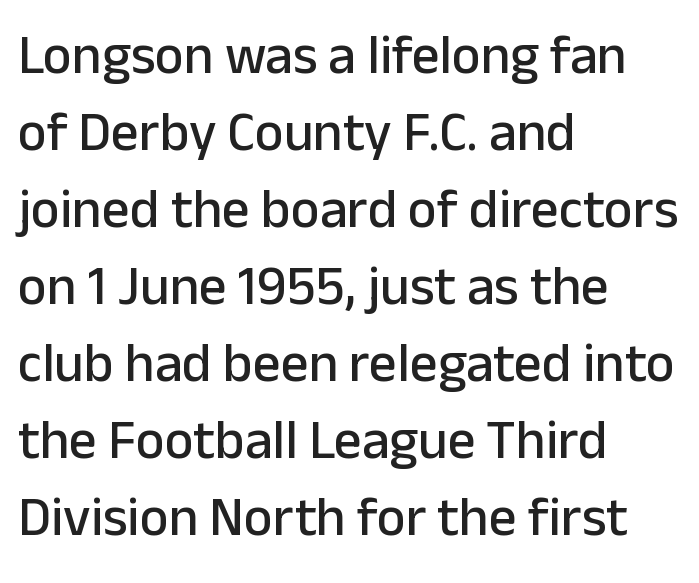
{"serif": "no", "italic": "no", "width": "normal", "stroke_contrast": "low", "x_height": "medium", "monospaced": "no", "underline": "no", "align": "left", "line_spacing": "normal", "line_spacing_ratio": 1.4, "letter_spacing": "normal", "letter_spacing_em": 0.0, "glyph_px": 55}
